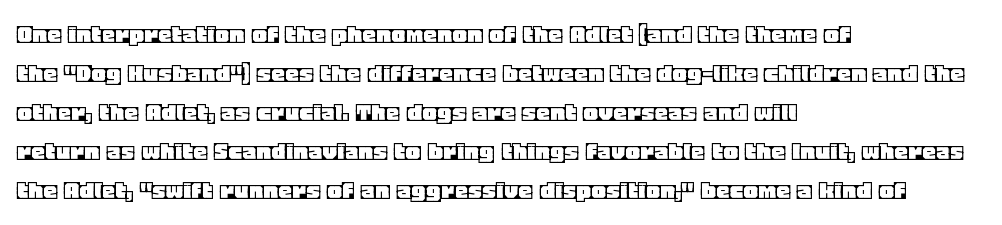
{"italic": "no", "width": "normal", "x_height": "large", "monospaced": "no", "underline": "no", "align": "left", "line_spacing": "normal", "line_spacing_ratio": 1.39, "letter_spacing": "normal", "letter_spacing_em": 0.0, "glyph_px": 28}
